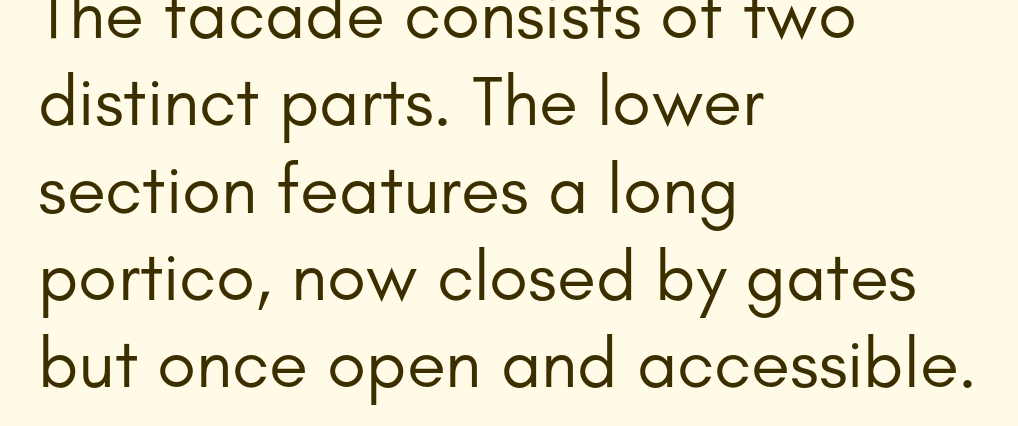
Q: Is the text bold? A: No.
Q: Is the text italic (slanted)? A: No, it is upright.
Q: Is the typeface a serif or a sans-serif typeface? A: Sans-serif.
Q: Is the text underlined? A: No.
Q: How is the paragraph aligned? A: Left-aligned.
Q: Is the spacing between letters normal or unusually wide? A: Normal.
Q: Width (condensed, normal, or wide)? A: Normal.
Q: Stroke contrast? A: Low.
Q: x-height? A: Small.
Q: Monospaced? A: No.
